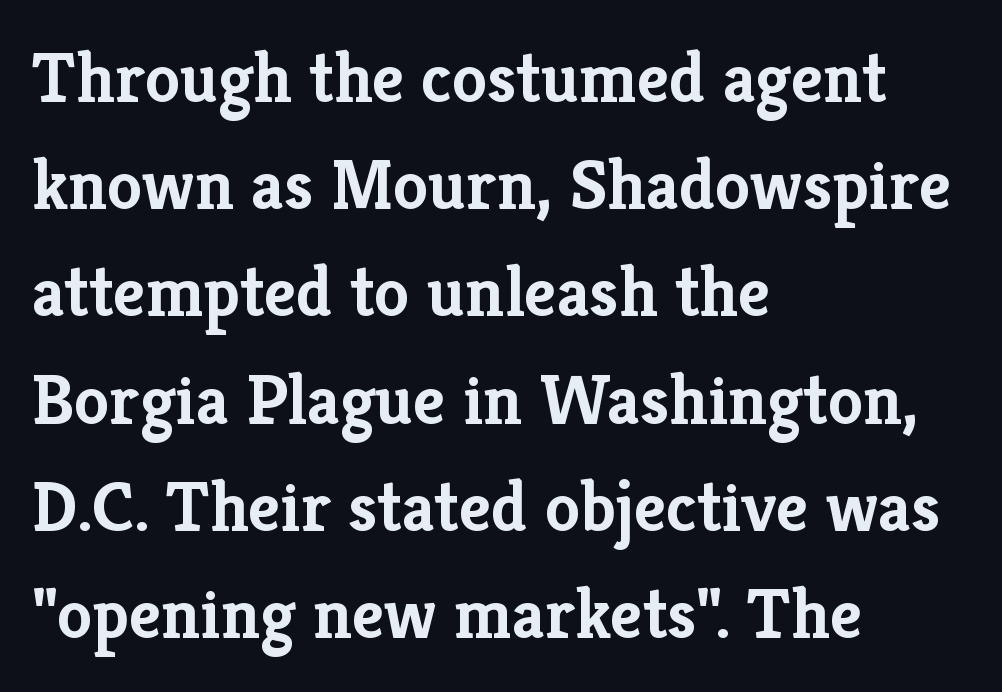
The image shows 71 px semibold serif type, upright; set left-aligned, normal line spacing (1.51x), normal letter spacing, not underlined; low stroke contrast and a medium x-height.
